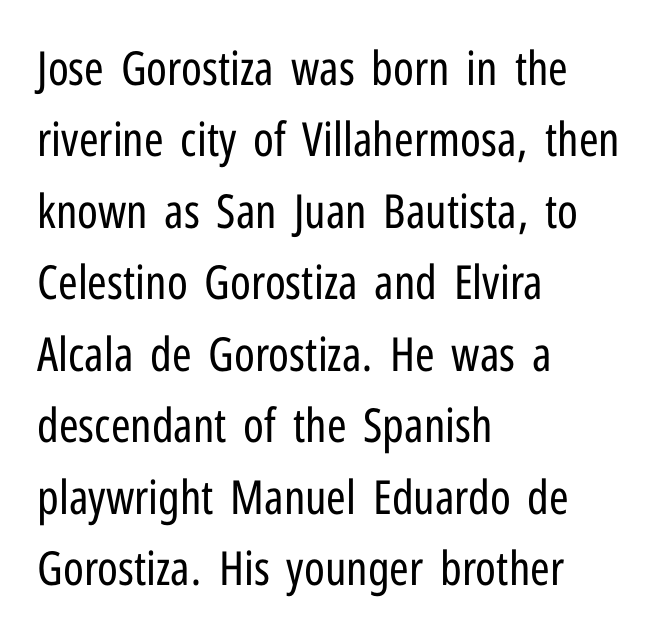
The image shows 47 px regular-weight, condensed sans-serif type, upright; set left-aligned, normal line spacing (1.52x), normal letter spacing, not underlined; low stroke contrast and a medium x-height.
